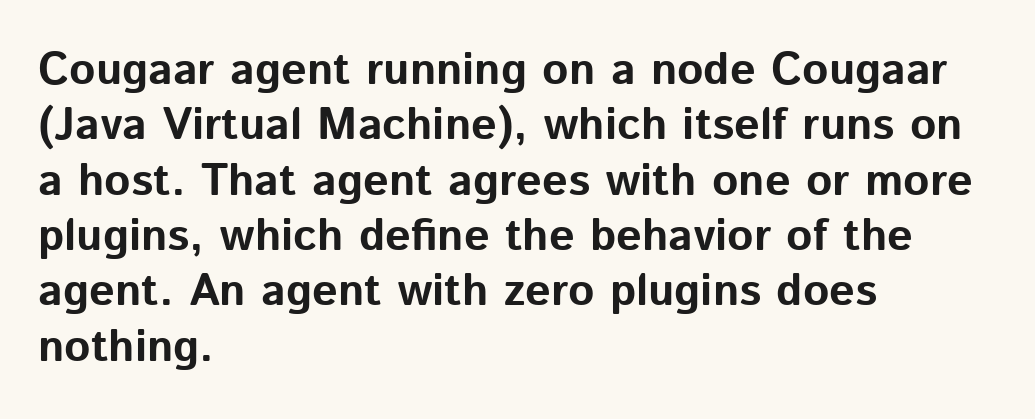
{"serif": "no", "italic": "no", "bold": "yes", "weight": "bold", "width": "normal", "stroke_contrast": "low", "x_height": "medium", "monospaced": "no", "underline": "no", "align": "left", "line_spacing_ratio": 1.23, "letter_spacing": "normal", "letter_spacing_em": 0.0, "glyph_px": 45}
